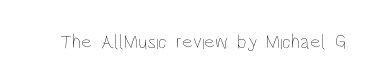
Posture: upright roman. Short note: letters normally spaced. The weight would be labelled regular, book, light, or lighter still. Lines of text with bare space underneath.
